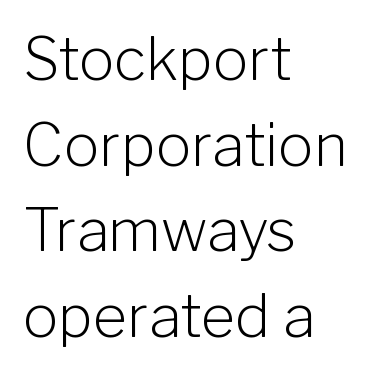
The image shows 59 px light sans-serif type, upright; set left-aligned, normal line spacing (1.45x), normal letter spacing, not underlined; low stroke contrast and a medium x-height.
